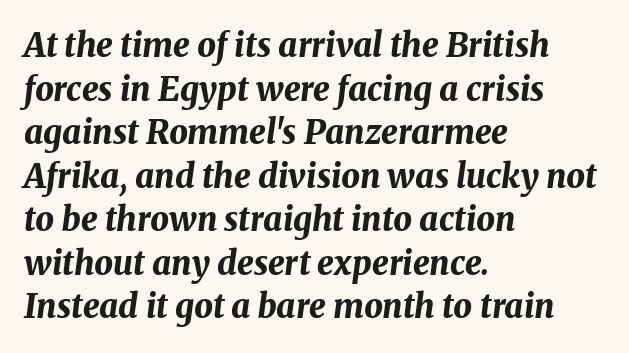
{"italic": "yes", "lean": "right", "slant_degrees": 8, "bold": "yes", "weight": "bold", "width": "normal", "stroke_contrast": "medium", "x_height": "medium", "monospaced": "no", "underline": "no", "align": "left", "line_spacing": "normal", "line_spacing_ratio": 1.32, "letter_spacing": "normal", "letter_spacing_em": 0.0, "glyph_px": 33}
